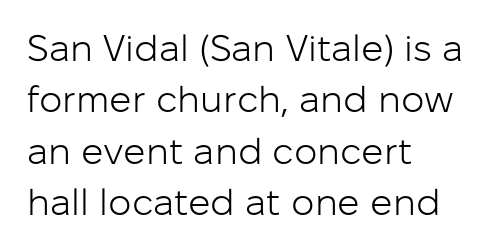
Q: Is the text bold? A: No.
Q: Is the text italic (slanted)? A: No, it is upright.
Q: Is the typeface a serif or a sans-serif typeface? A: Sans-serif.
Q: Is the text underlined? A: No.
Q: How is the paragraph aligned? A: Left-aligned.
Q: Is the spacing between letters normal or unusually wide? A: Normal.
Q: Is the spacing between lines tight, normal or loose? A: Normal.
Q: Width (condensed, normal, or wide)? A: Normal.
Q: Stroke contrast? A: Low.
Q: x-height? A: Medium.
Q: Monospaced? A: No.
